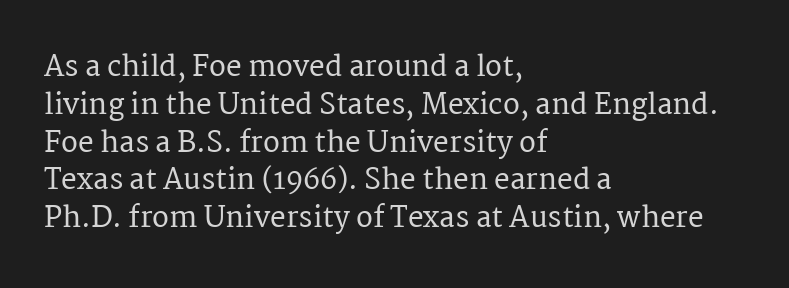
The image shows 28 px serif type, upright; set left-aligned, normal line spacing (1.35x), normal letter spacing, not underlined; medium stroke contrast and a medium x-height.
